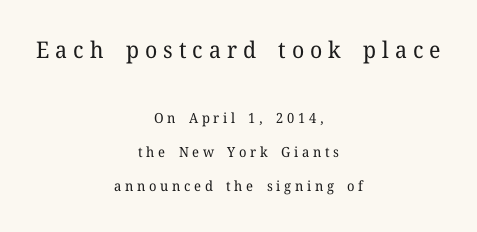
Q: Is the text bold? A: No.
Q: Is the text italic (slanted)? A: No, it is upright.
Q: Is the text underlined? A: No.
Q: How is the paragraph aligned? A: Centered.
Q: Is the spacing between letters normal or unusually wide? A: Unusually wide.
Q: Is the spacing between lines tight, normal or loose? A: Loose.
Q: Which block of text is set in a larger size, the first (top) or the second (bottom)? A: The first (top) one.
